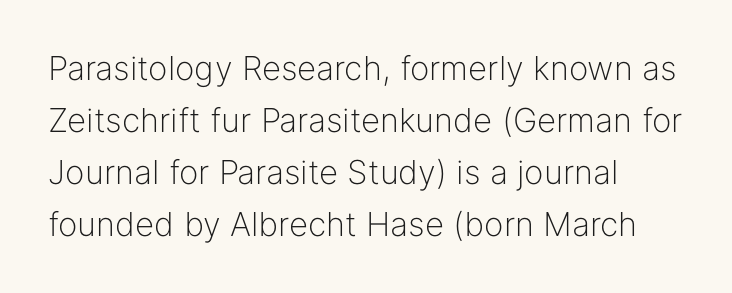
The image shows 33 px light sans-serif type, upright; set left-aligned, normal line spacing (1.58x), normal letter spacing, not underlined; low stroke contrast and a medium x-height.
